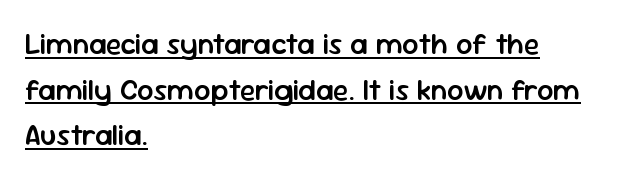
{"serif": "no", "italic": "no", "bold": "semi", "weight": "semibold", "width": "normal", "stroke_contrast": "low", "x_height": "medium", "monospaced": "no", "underline": "yes", "align": "left", "line_spacing": "normal", "line_spacing_ratio": 1.57, "letter_spacing": "normal", "letter_spacing_em": 0.0, "glyph_px": 29}
